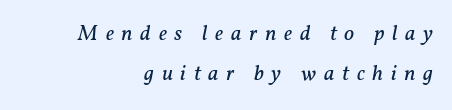
{"italic": "yes", "lean": "right", "slant_degrees": 11, "bold": "no", "underline": "no", "line_spacing_ratio": 1.84, "letter_spacing": "wide", "letter_spacing_em": 0.35, "glyph_px": 22}
